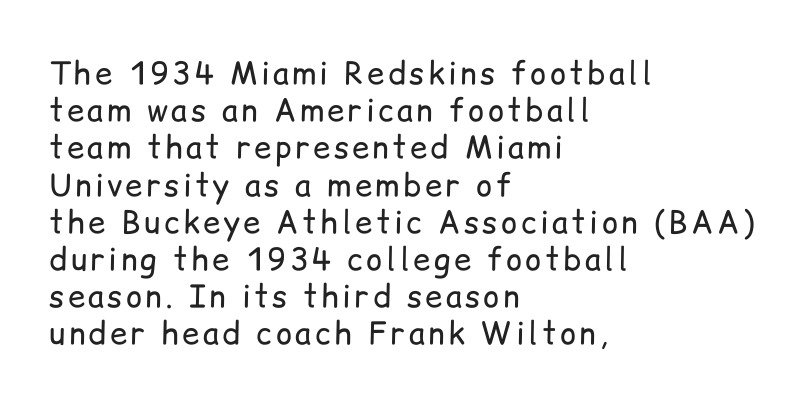
Q: Is the text bold? A: No.
Q: Is the text italic (slanted)? A: No, it is upright.
Q: Is the typeface a serif or a sans-serif typeface? A: Sans-serif.
Q: Is the text underlined? A: No.
Q: How is the paragraph aligned? A: Left-aligned.
Q: Width (condensed, normal, or wide)? A: Normal.
Q: Stroke contrast? A: Low.
Q: x-height? A: Medium.
Q: Monospaced? A: No.
